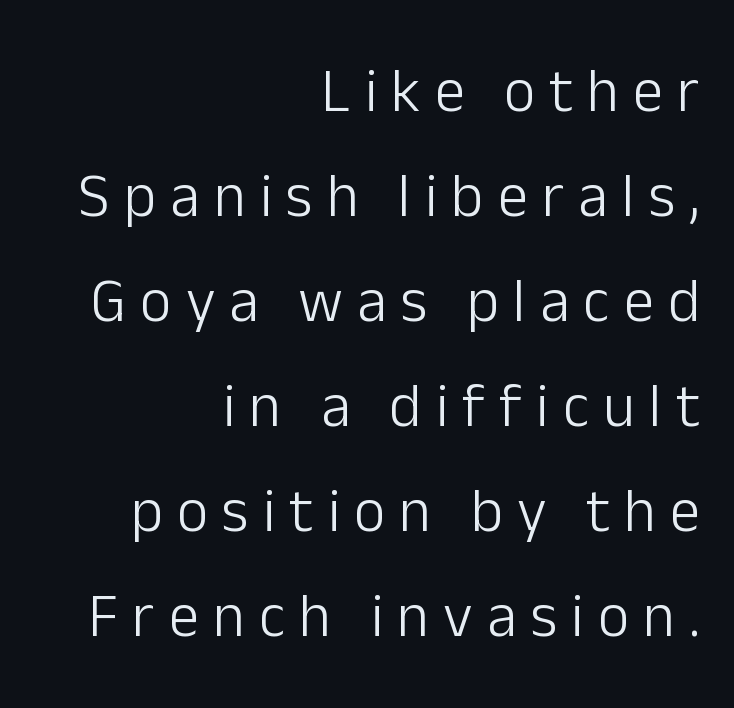
Type style note: lacks serifs. Right-aligned paragraph, ragged on the left. Words float on clear page, feet unadorned. Heft: none added — not bold.
